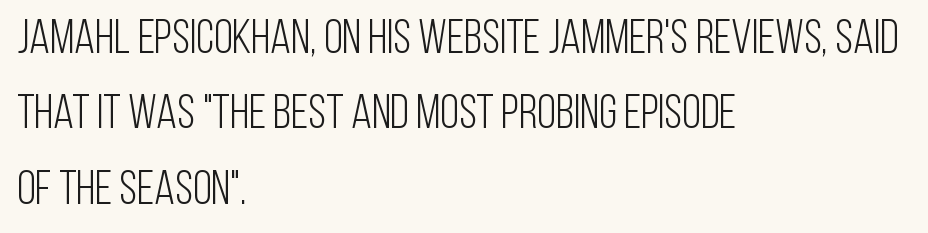
The image shows 48 px light, condensed sans-serif type, upright; set left-aligned, normal line spacing (1.57x), normal letter spacing, not underlined; low stroke contrast and a large x-height.
